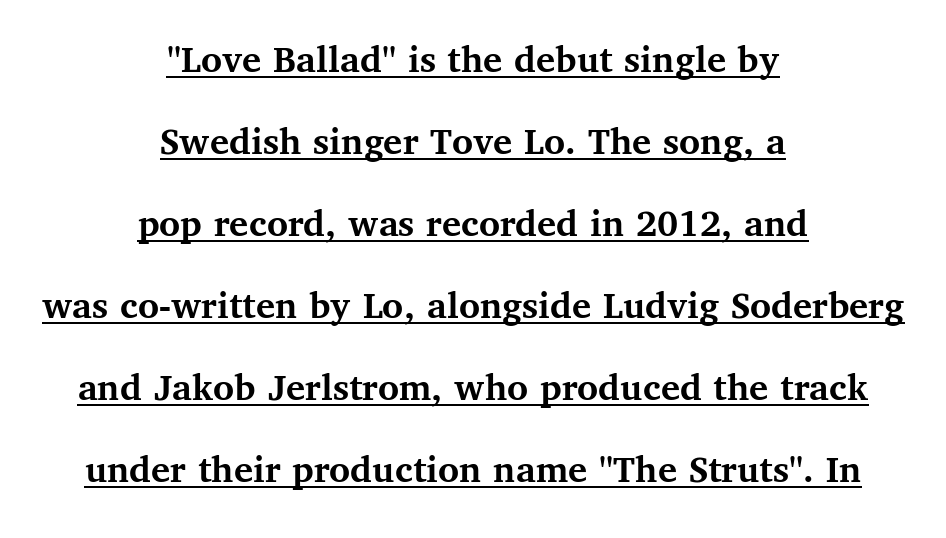
The image shows 40 px semibold serif type, upright; set centered, loose line spacing (2.05x), normal letter spacing, underlined; medium stroke contrast and a medium x-height.
